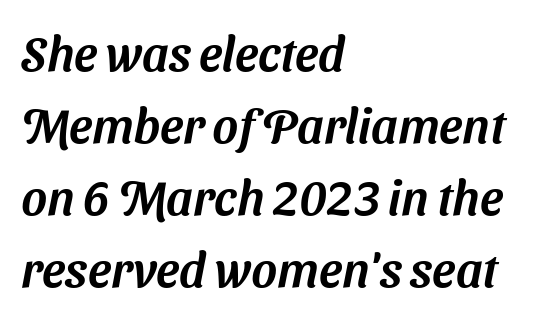
The type is set solid horizontally, with unmodified tracking. The leading is moderate, giving the passage an even texture. The passage shown is typeset with a sans-serif family. Do the characters align in a grid? No, the font is proportional. A clean baseline with only descenders dipping below it.
